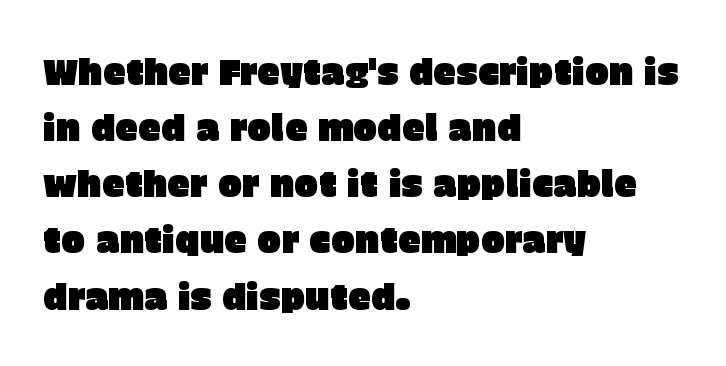
The image shows 36 px sans-serif type, upright; set left-aligned, normal line spacing (1.56x), normal letter spacing, not underlined; low stroke contrast and a large x-height.
